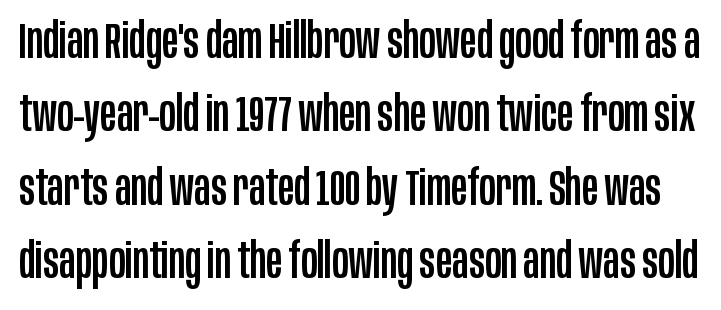
{"serif": "no", "italic": "no", "width": "condensed", "stroke_contrast": "low", "x_height": "large", "monospaced": "no", "underline": "no", "line_spacing": "normal", "line_spacing_ratio": 1.5, "letter_spacing": "normal", "letter_spacing_em": 0.0, "glyph_px": 49}
